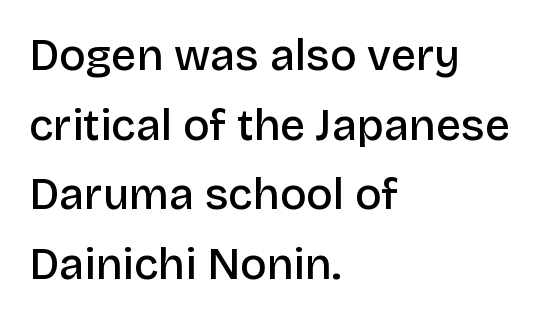
{"serif": "no", "italic": "no", "bold": "semi", "weight": "semibold", "width": "normal", "stroke_contrast": "low", "x_height": "large", "monospaced": "no", "underline": "no", "align": "left", "line_spacing": "normal", "line_spacing_ratio": 1.58, "letter_spacing": "normal", "letter_spacing_em": 0.0, "glyph_px": 44}
